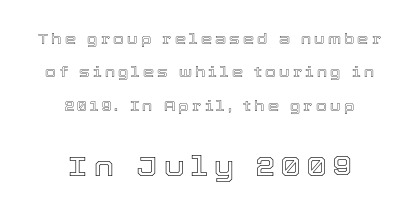
{"italic": "no", "width": "normal", "x_height": "medium", "monospaced": "no", "underline": "no", "align": "center", "line_spacing": "loose", "line_spacing_ratio": 2.38, "letter_spacing": "wide", "letter_spacing_em": 0.23, "larger_block": "second", "size_ratio": 2.0, "glyph_px": 28}
